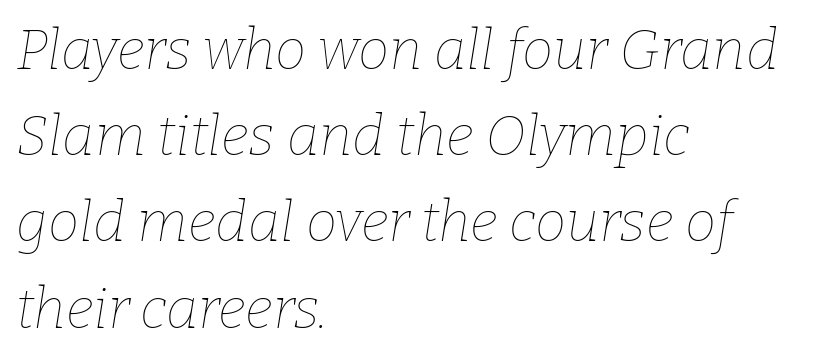
Q: Is the text bold? A: No.
Q: Is the text italic (slanted)? A: Yes, it leans right by about 9 degrees.
Q: Is the text underlined? A: No.
Q: How is the paragraph aligned? A: Left-aligned.
Q: Is the spacing between letters normal or unusually wide? A: Normal.
Q: Is the spacing between lines tight, normal or loose? A: Normal.
Q: Width (condensed, normal, or wide)? A: Normal.
Q: Stroke contrast? A: Low.
Q: x-height? A: Medium.
Q: Monospaced? A: No.
